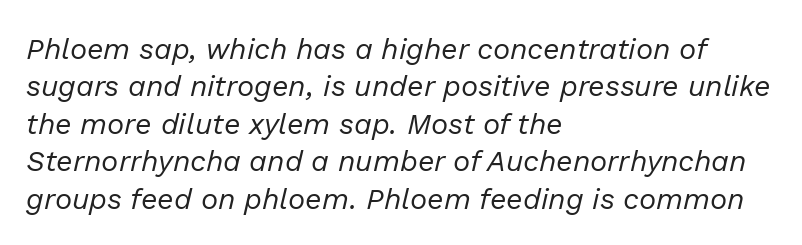
Q: Is the text bold? A: No.
Q: Is the text italic (slanted)? A: Yes, it leans right by about 13 degrees.
Q: Is the text underlined? A: No.
Q: How is the paragraph aligned? A: Left-aligned.
Q: Is the spacing between letters normal or unusually wide? A: Normal.
Q: Is the spacing between lines tight, normal or loose? A: Normal.
Q: Width (condensed, normal, or wide)? A: Normal.
Q: Stroke contrast? A: Low.
Q: x-height? A: Medium.
Q: Monospaced? A: No.
